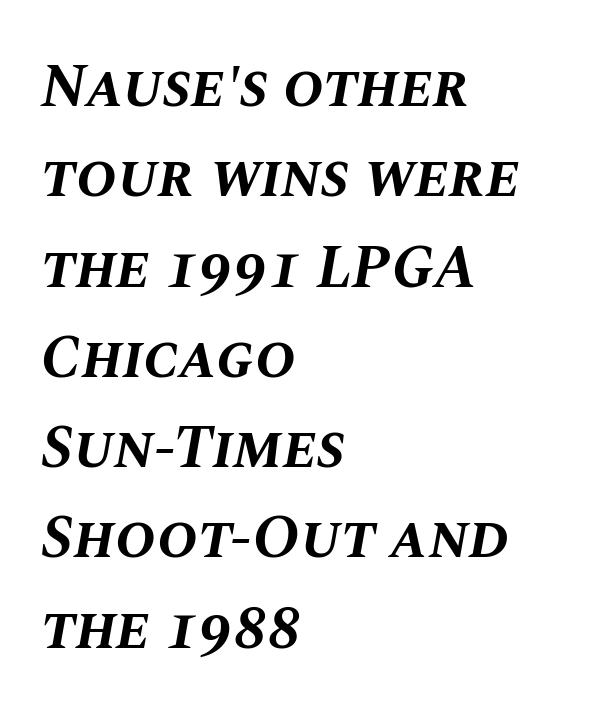
{"italic": "yes", "lean": "right", "slant_degrees": 10, "bold": "yes", "weight": "bold", "width": "normal", "stroke_contrast": "medium", "x_height": "large", "monospaced": "no", "underline": "no", "align": "left", "line_spacing": "normal", "line_spacing_ratio": 1.48, "letter_spacing": "normal", "letter_spacing_em": 0.0, "glyph_px": 61}
